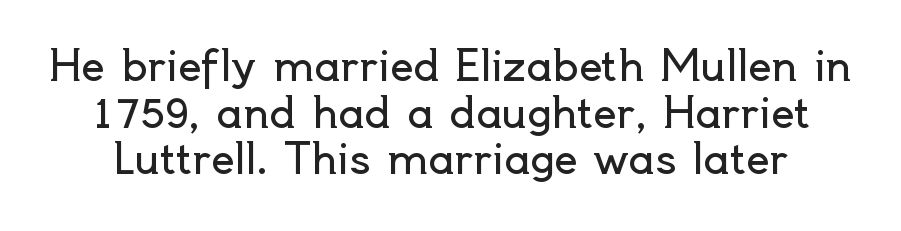
The image shows 41 px regular-weight sans-serif type, upright; set tight line spacing (1.14x), normal letter spacing, not underlined; a small x-height.
